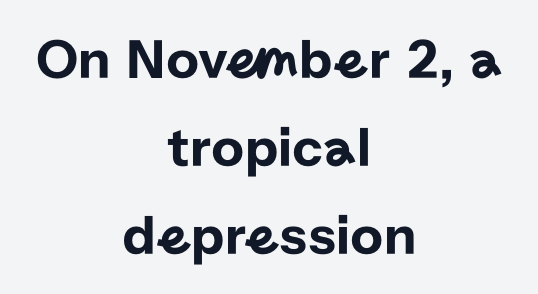
The image shows 57 px sans-serif type, upright; set centered, normal line spacing (1.54x), normal letter spacing, not underlined; low stroke contrast and a medium x-height.
